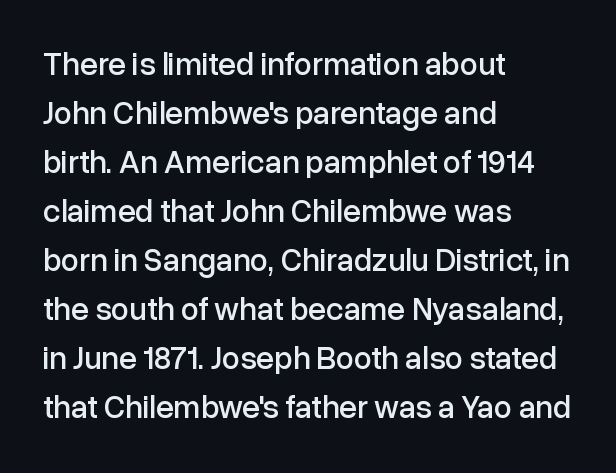
Short note: letters normally spaced. The letters advance in unequal steps, a hallmark of proportional type. Notice how the passage keeps a crisp vertical edge on the left only. These lines sit exactly where default settings would place them. Honestly, there is no underline to notice here at all.
